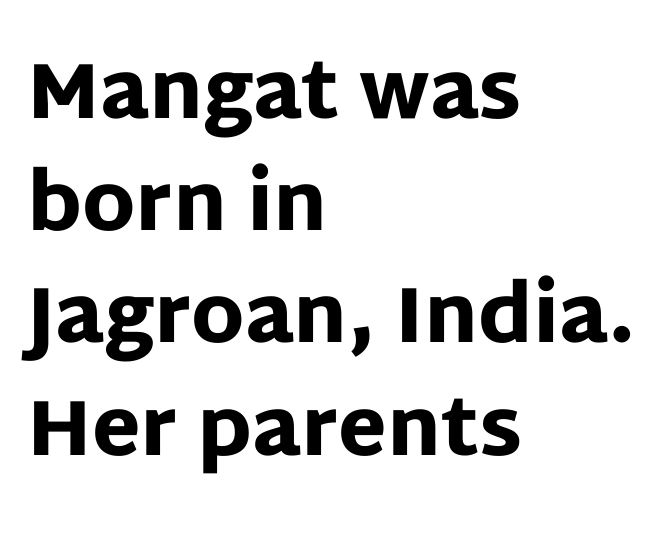
Q: Is the text bold? A: Yes.
Q: Is the text italic (slanted)? A: No, it is upright.
Q: Is the typeface a serif or a sans-serif typeface? A: Sans-serif.
Q: Is the text underlined? A: No.
Q: How is the paragraph aligned? A: Left-aligned.
Q: Is the spacing between letters normal or unusually wide? A: Normal.
Q: Is the spacing between lines tight, normal or loose? A: Normal.
Q: Width (condensed, normal, or wide)? A: Normal.
Q: Stroke contrast? A: Low.
Q: x-height? A: Large.
Q: Monospaced? A: No.
